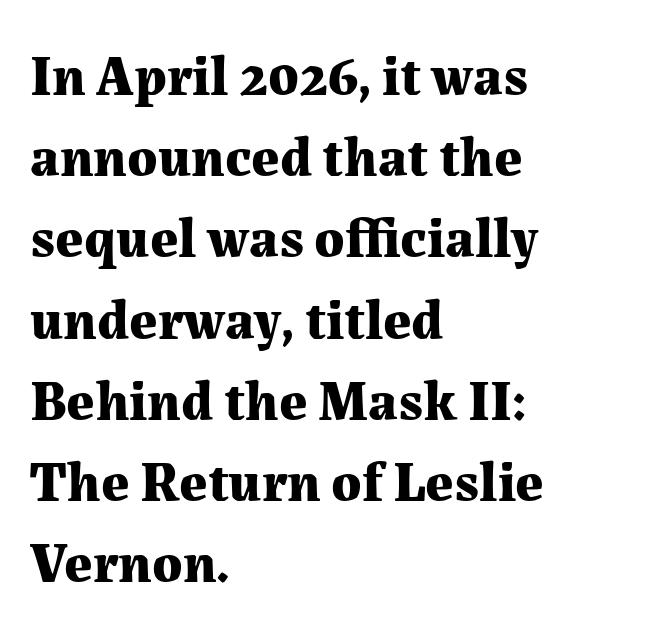
The area under the type is left untouched. Reading down the column, the eye jumps a familiar distance to each next line. Character widths vary here, with narrow letters taking less room than wide ones. Words appear dense and cohesive because spacing is normal. What weight is shown? A full bold with thick strokes. Notice how the stems are strictly vertical — no italics here.
